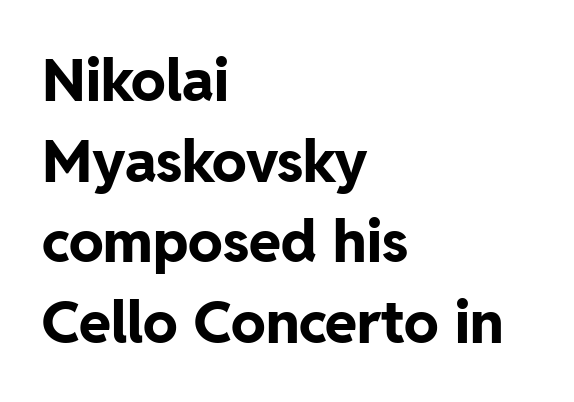
In terms of letterform style, serifs are entirely absent. Summary of vertical rhythm: regular, with standard interline spacing. Designer's note — italics off, roman on. Short note: letters normally spaced. Has an underline been added? It has not.
